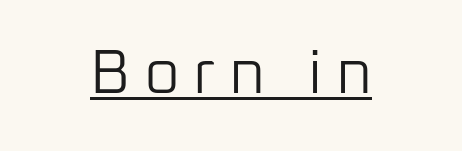
Q: Is the text bold? A: No.
Q: Is the text italic (slanted)? A: No, it is upright.
Q: Is the typeface a serif or a sans-serif typeface? A: Sans-serif.
Q: Is the text underlined? A: Yes.
Q: Is the spacing between letters normal or unusually wide? A: Unusually wide.
Q: Width (condensed, normal, or wide)? A: Normal.
Q: Stroke contrast? A: Low.
Q: x-height? A: Medium.
Q: Monospaced? A: No.
